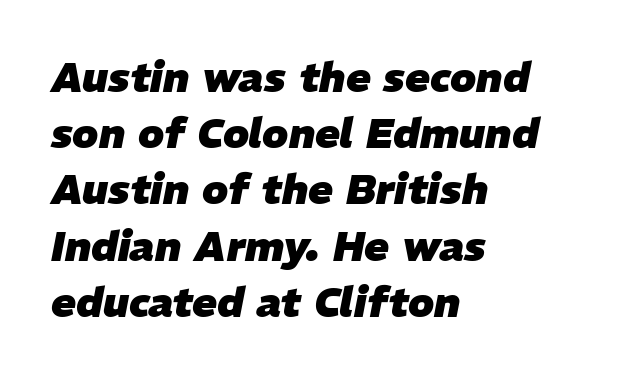
Q: Is the text bold? A: Yes.
Q: Is the text italic (slanted)? A: Yes, it leans right by about 11 degrees.
Q: Is the text underlined? A: No.
Q: How is the paragraph aligned? A: Left-aligned.
Q: Is the spacing between letters normal or unusually wide? A: Normal.
Q: Is the spacing between lines tight, normal or loose? A: Normal.
Q: Width (condensed, normal, or wide)? A: Normal.
Q: Stroke contrast? A: Low.
Q: x-height? A: Medium.
Q: Monospaced? A: No.
